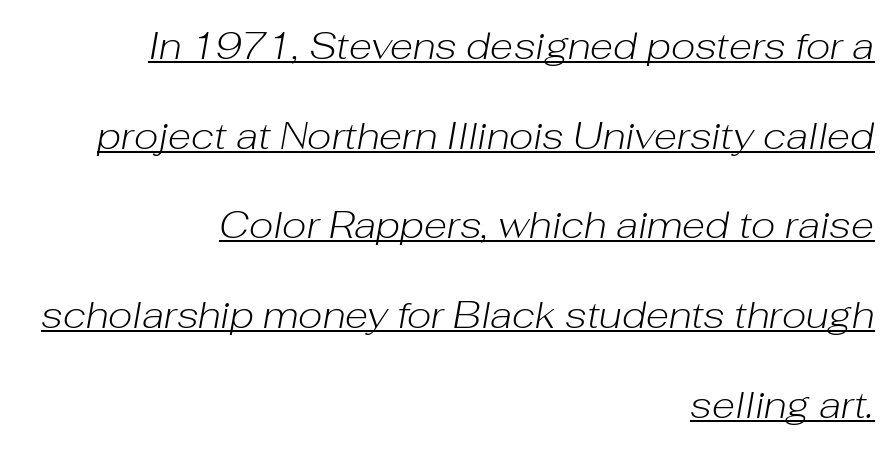
Nothing heavy about these letters — not bold at all. Rows of type keep a wide berth in the vertical direction. Students, note that the glyphs here touch the page at normal intervals. Here the designer chose a conventional face with non-uniform glyph widths. Slant detected: the letters are inclined. The setting favours the right margin, as signatures and pull-quotes sometimes do.
